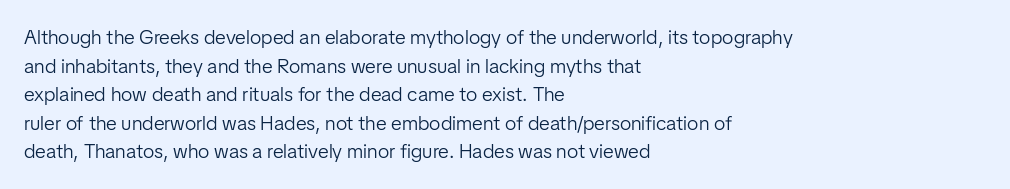
Honestly, the letter spacing is just normal — you wouldn't notice it. Every row of glyphs begins at an identical x-position on the left. The lettering holds an erect, upright posture throughout. A typesetter would call this leading conventional body-copy spacing.
